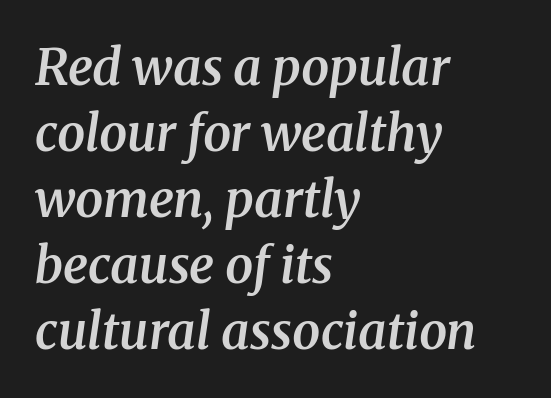
The image shows 50 px semibold serif type, italic (leaning right); set left-aligned, normal line spacing (1.32x), normal letter spacing, not underlined; medium stroke contrast and a medium x-height.
